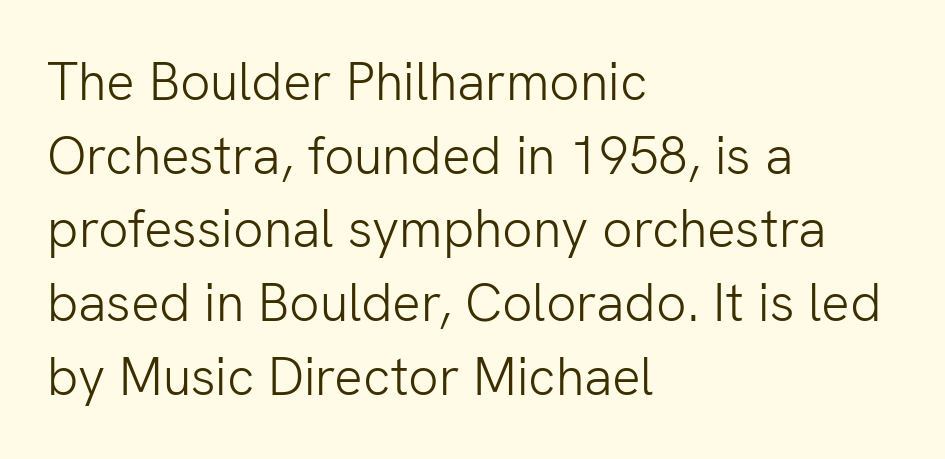
{"serif": "no", "italic": "no", "bold": "no", "weight": "light", "width": "normal", "stroke_contrast": "low", "x_height": "medium", "monospaced": "no", "underline": "no", "align": "left", "line_spacing": "normal", "line_spacing_ratio": 1.39, "letter_spacing": "normal", "letter_spacing_em": 0.0, "glyph_px": 53}
